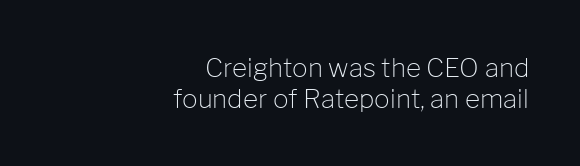
{"italic": "no", "bold": "no", "underline": "no", "align": "right", "line_spacing_ratio": 1.18, "letter_spacing": "normal", "letter_spacing_em": 0.0, "glyph_px": 26}
